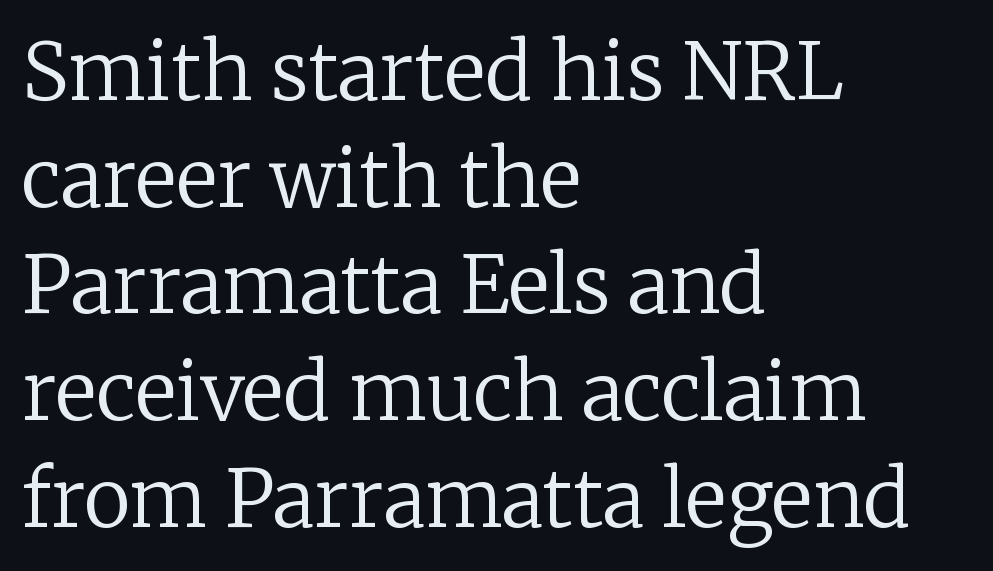
The image shows 79 px regular-weight serif type, upright; set left-aligned, normal line spacing (1.35x), normal letter spacing, not underlined; low stroke contrast and a medium x-height.
